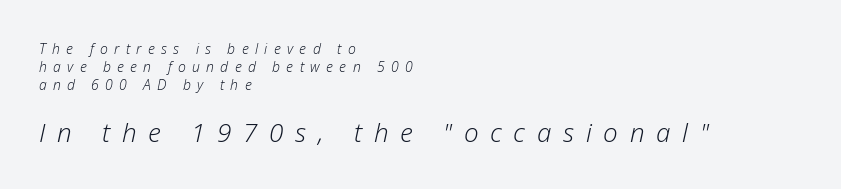
What stands out about the letter spacing? Its width — letters are far apart. The following chunk of copy outweighs the initial chunk in type size. The face used here has a pronounced slope to its letters. The passage shown is not bold in any degree.
